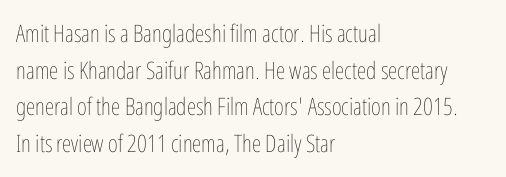
Q: Is the text bold? A: No.
Q: Is the text italic (slanted)? A: No, it is upright.
Q: Is the text underlined? A: No.
Q: How is the paragraph aligned? A: Left-aligned.
Q: Is the spacing between letters normal or unusually wide? A: Normal.
Q: Is the spacing between lines tight, normal or loose? A: Normal.
